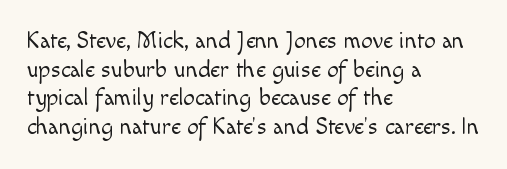
{"italic": "no", "bold": "no", "underline": "no", "align": "left", "line_spacing": "normal", "line_spacing_ratio": 1.25, "letter_spacing": "normal", "letter_spacing_em": 0.0, "glyph_px": 23}
